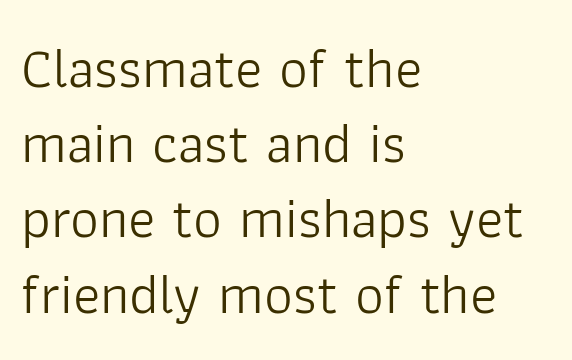
The glyphs in this specimen are sans serif. Characters remain perfectly vertical along every line. Rows of type keep a routine distance in the vertical direction. The passage shown is typed in a proportional face where columns would drift. The typeface has the unassuming heft of standard copy or less.
